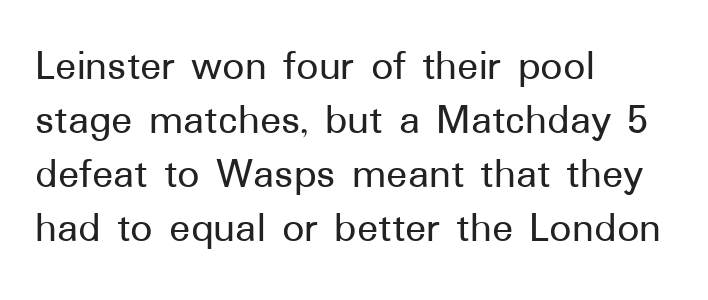
Each word holds together tightly as a unit, with standard inter-letter gaps. Each row of text sits above clean, open space. Italic? Not at all — the glyphs are vertical. Alignment: flush left. The font family rendered here belongs to the sans-serif group.
